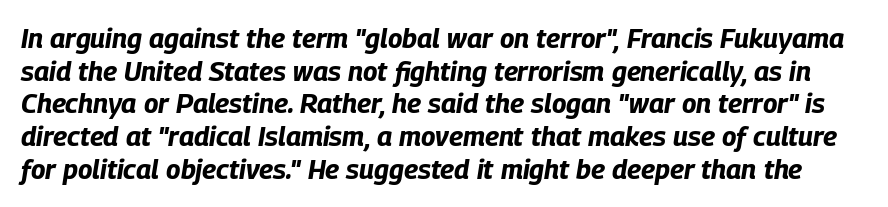
Q: Is the text bold? A: Yes.
Q: Is the text italic (slanted)? A: Yes, it leans right by about 9 degrees.
Q: Is the text underlined? A: No.
Q: Is the spacing between letters normal or unusually wide? A: Normal.
